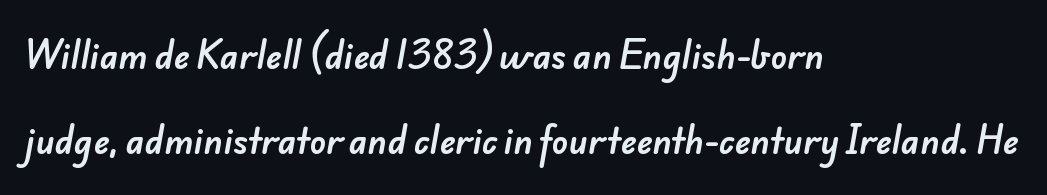
Q: Is the typeface a serif or a sans-serif typeface? A: Sans-serif.
Q: Is the text underlined? A: No.
Q: How is the paragraph aligned? A: Left-aligned.
Q: Is the spacing between letters normal or unusually wide? A: Normal.
Q: Is the spacing between lines tight, normal or loose? A: Loose.
Q: Width (condensed, normal, or wide)? A: Normal.
Q: Stroke contrast? A: Low.
Q: x-height? A: Small.
Q: Monospaced? A: No.
